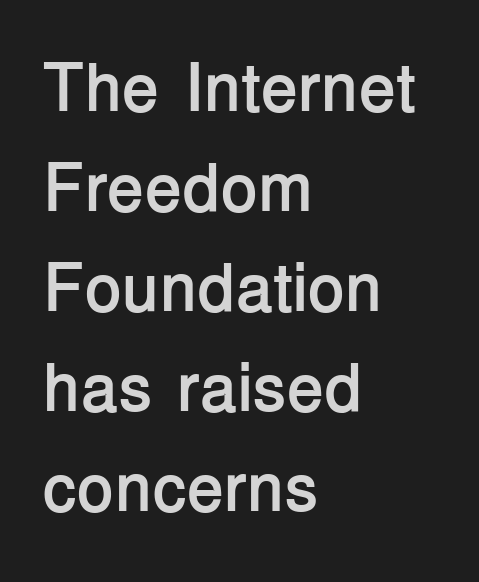
{"serif": "no", "italic": "no", "bold": "yes", "weight": "semibold", "width": "normal", "stroke_contrast": "low", "x_height": "medium", "monospaced": "no", "underline": "no", "align": "left", "line_spacing": "normal", "line_spacing_ratio": 1.47, "letter_spacing": "normal", "letter_spacing_em": 0.0, "glyph_px": 68}
